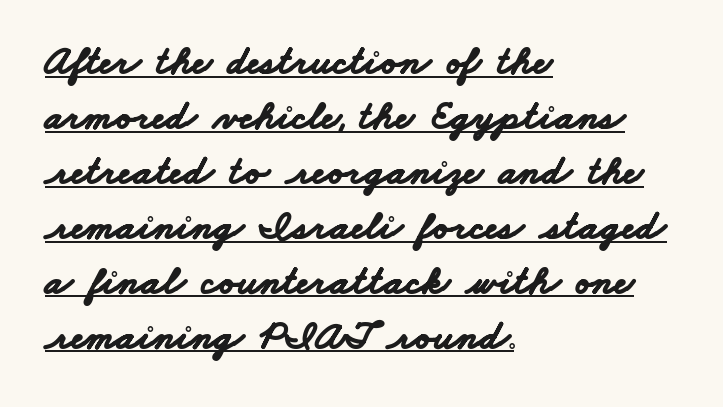
The image shows 41 px bold, wide sans-serif type; set left-aligned, normal line spacing (1.34x), normal letter spacing, underlined; low stroke contrast and a small x-height.
